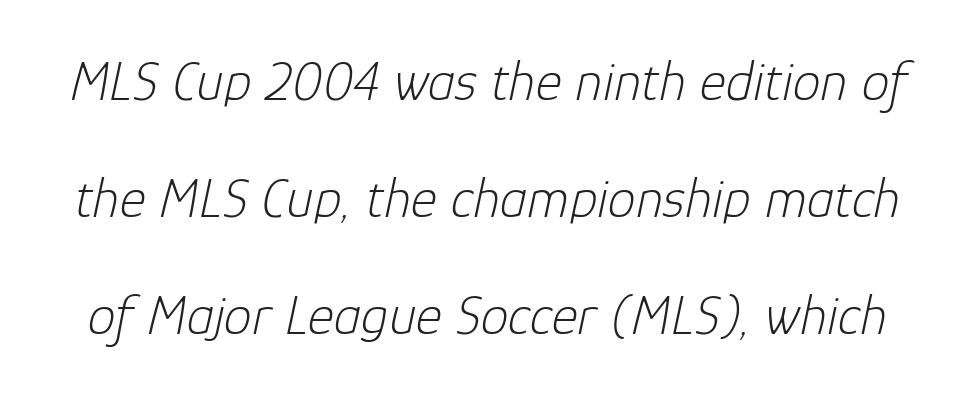
Q: Is the text bold? A: No.
Q: Is the text italic (slanted)? A: Yes, it leans right by about 12 degrees.
Q: Is the text underlined? A: No.
Q: Is the spacing between letters normal or unusually wide? A: Normal.
Q: Is the spacing between lines tight, normal or loose? A: Loose.
Q: Width (condensed, normal, or wide)? A: Normal.
Q: Stroke contrast? A: Low.
Q: x-height? A: Medium.
Q: Monospaced? A: No.
